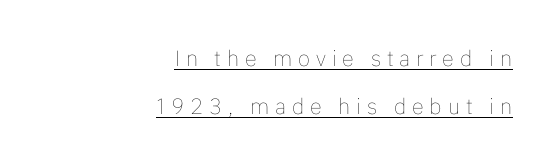
The image shows 22 px text type, upright; set right-aligned, loose line spacing (2.17x), unusually wide letter spacing (+0.26 em), underlined.
